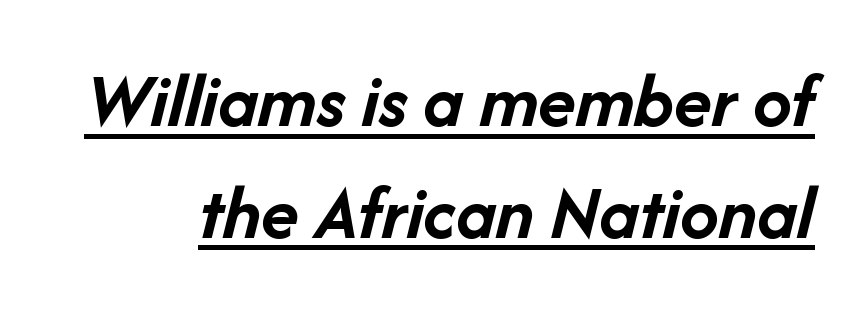
Q: Is the text bold? A: Yes.
Q: Is the text italic (slanted)? A: Yes, it leans right by about 14 degrees.
Q: Is the text underlined? A: Yes.
Q: Is the spacing between letters normal or unusually wide? A: Normal.
Q: Is the spacing between lines tight, normal or loose? A: Normal.
Q: Width (condensed, normal, or wide)? A: Normal.
Q: Stroke contrast? A: Low.
Q: x-height? A: Medium.
Q: Monospaced? A: No.
